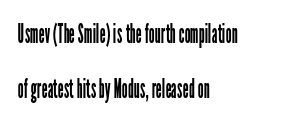
Style check: upright. If you measured baseline to baseline, you'd find a long distance. Each row of text sits above clean, open space. The ragged edge is on the right, which tells us the setting is flush left.
